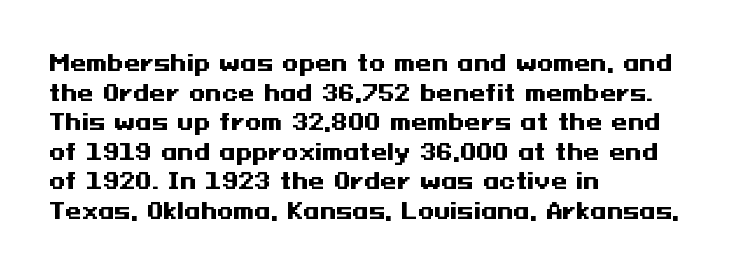
{"italic": "no", "bold": "yes", "underline": "no", "align": "left", "line_spacing": "normal", "line_spacing_ratio": 1.41, "letter_spacing": "normal", "letter_spacing_em": 0.0, "glyph_px": 21}
